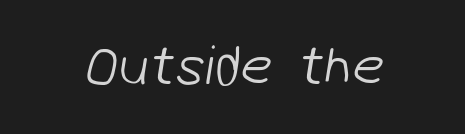
The image shows 57 px light sans-serif type; set normal letter spacing, not underlined; low stroke contrast and a medium x-height.
